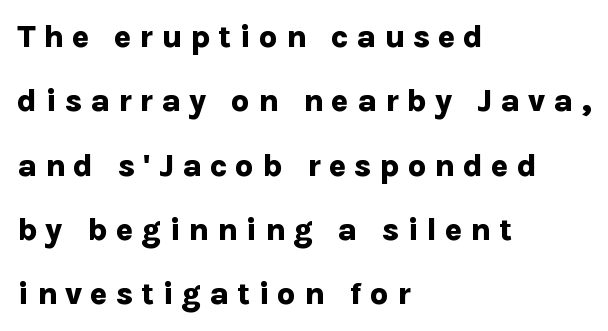
Q: Is the text bold? A: Yes.
Q: Is the text italic (slanted)? A: No, it is upright.
Q: Is the typeface a serif or a sans-serif typeface? A: Sans-serif.
Q: Is the text underlined? A: No.
Q: How is the paragraph aligned? A: Left-aligned.
Q: Is the spacing between letters normal or unusually wide? A: Unusually wide.
Q: Is the spacing between lines tight, normal or loose? A: Loose.
Q: Width (condensed, normal, or wide)? A: Normal.
Q: Stroke contrast? A: Low.
Q: x-height? A: Medium.
Q: Monospaced? A: No.
